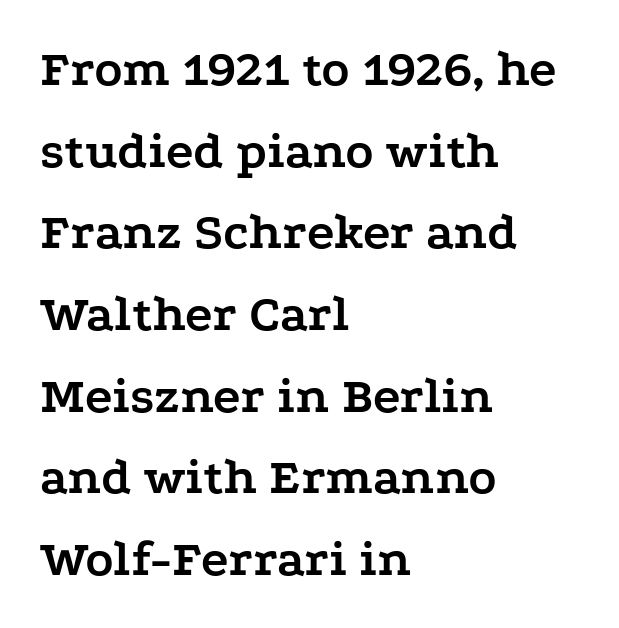
Q: Is the text bold? A: Yes.
Q: Is the text italic (slanted)? A: No, it is upright.
Q: Is the typeface a serif or a sans-serif typeface? A: Serif.
Q: Is the text underlined? A: No.
Q: How is the paragraph aligned? A: Left-aligned.
Q: Is the spacing between letters normal or unusually wide? A: Normal.
Q: Is the spacing between lines tight, normal or loose? A: Normal.
Q: Width (condensed, normal, or wide)? A: Wide.
Q: Stroke contrast? A: Low.
Q: x-height? A: Medium.
Q: Monospaced? A: No.
